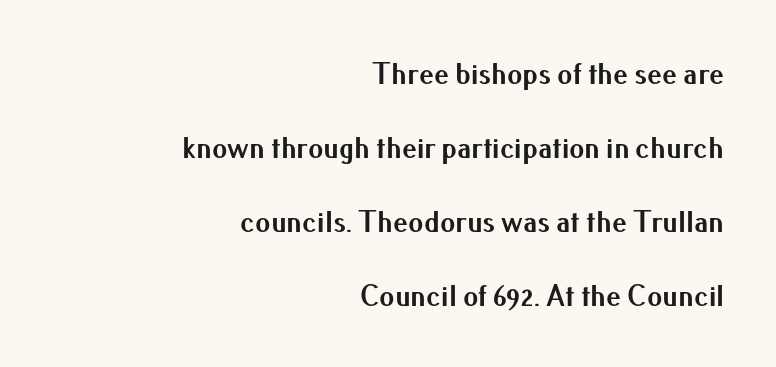
The image shows 30 px bold sans-serif type, upright; set right-aligned, loose line spacing (2.47x), normal letter spacing, not underlined; medium stroke contrast and a small x-height.
